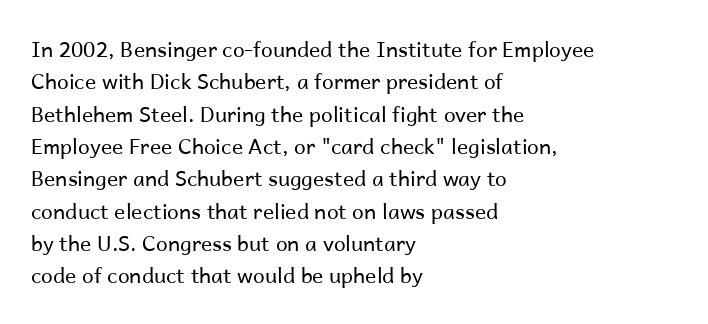
Words float on clear page, feet unadorned. Letters have the restrained weight of plain body copy at most. Horizontal alignment here is leftward, the default for most running prose. Whoever set this chose a conventional vertical rhythm. This sample uses an upright cut, with every glyph sitting square on the baseline.
